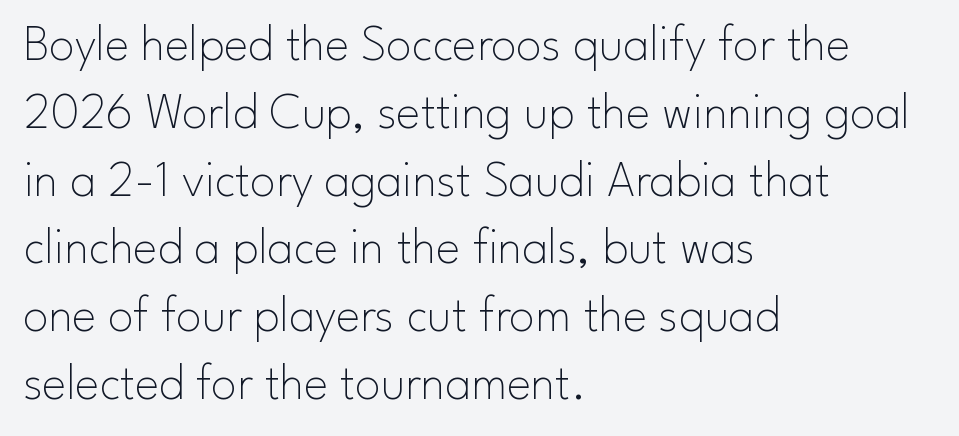
The image shows 51 px thin sans-serif type, upright; set left-aligned, normal line spacing (1.33x), normal letter spacing, not underlined; low stroke contrast and a small x-height.
